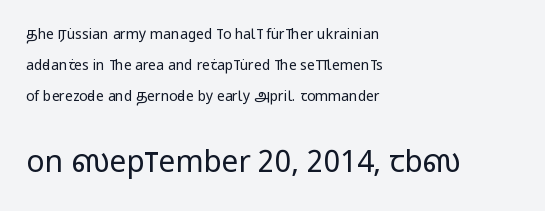
{"serif": "no", "italic": "no", "bold": "no", "weight": "regular", "width": "condensed", "stroke_contrast": "low", "x_height": "large", "monospaced": "no", "underline": "no", "align": "left", "line_spacing": "loose", "line_spacing_ratio": 2.23, "letter_spacing": "normal", "letter_spacing_em": 0.0, "larger_block": "second", "size_ratio": 2.14, "glyph_px": 30}
